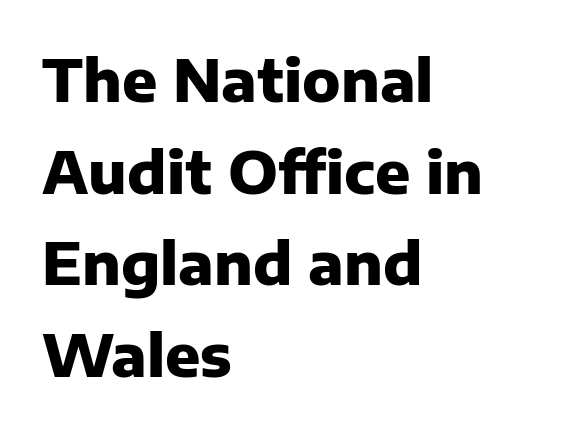
The image shows 58 px heavy sans-serif type, upright; set left-aligned, normal line spacing (1.58x), normal letter spacing, not underlined; low stroke contrast and a medium x-height.
